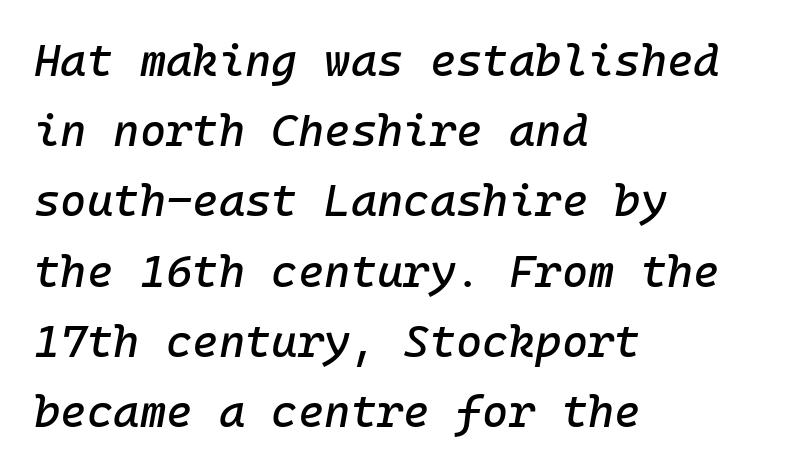
Is the type slanted? Yes — the strokes lean at a clear angle. Caption: multi-line text, flush left, ragged right. The block of text has a typical density, with ordinary space between rows. Is the letter spacing exaggerated? No — it looks like the ordinary default.
